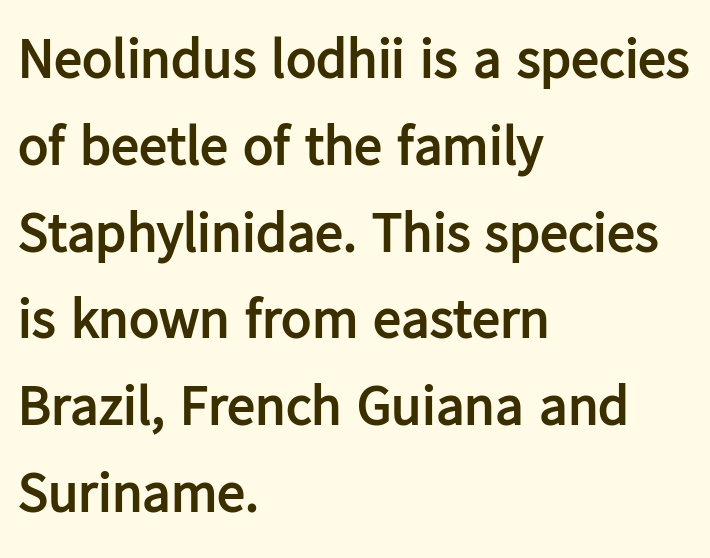
What kind of face is this? One without serifs — a sans. Underlining? Definitely not there. The rows are spaced the way most documents space them. Heavy, bold letterforms.
